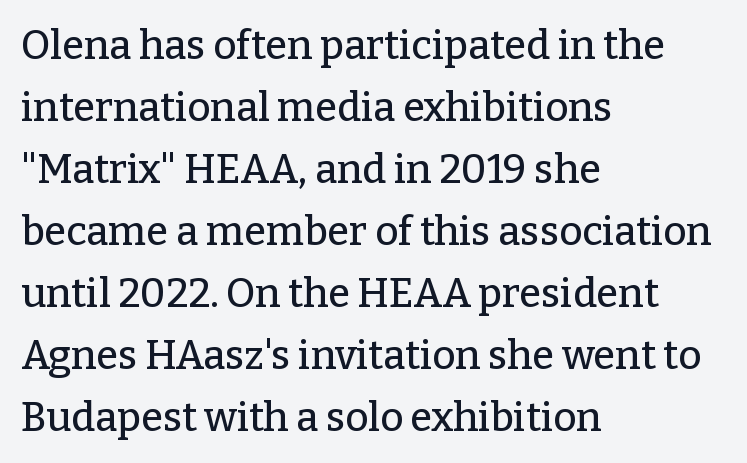
The string is rendered with underlining switched off. Default kerning and tracking; the words read as compact shapes. The paragraph has a hard left edge and a soft right edge. Notice how the stems are strictly vertical — no italics here. Classification — serif. Does the leading feel generous? No, just average.
